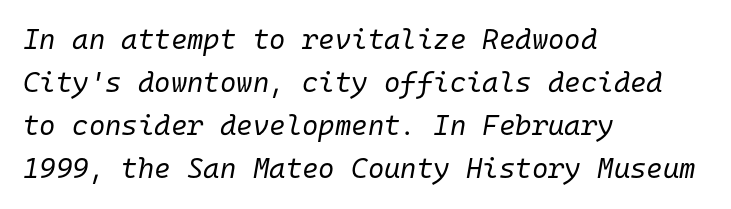
The image shows 28 px regular-weight type, italic (leaning right), monospaced; set left-aligned, normal line spacing (1.54x), normal letter spacing, not underlined; low stroke contrast and a medium x-height.
